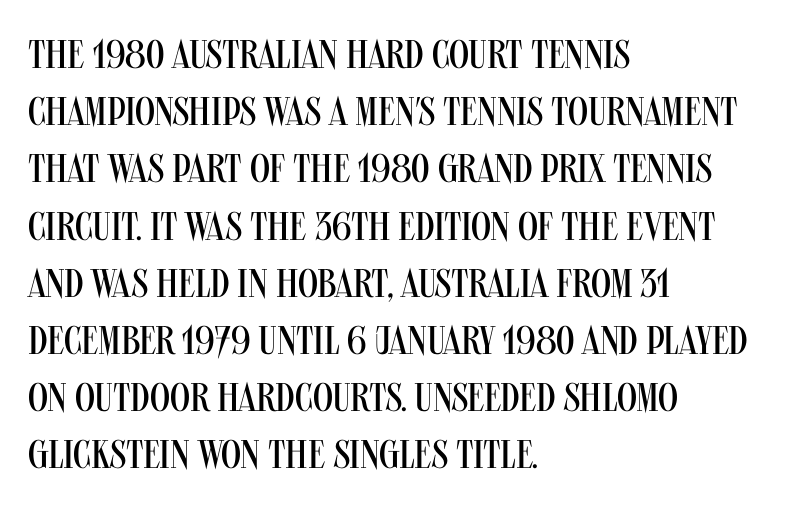
The area under the type is left untouched. In terms of letterspacing, this is plain default setting. A quiet, ordinary-to-light weight characterises the typeface. Each letter's strokes conclude bluntly, with no projecting serifs.
